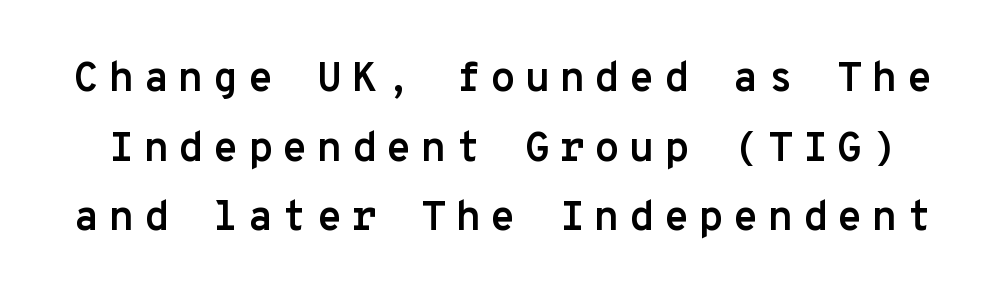
Q: Is the text bold? A: Yes.
Q: Is the text italic (slanted)? A: No, it is upright.
Q: Is the typeface a serif or a sans-serif typeface? A: Sans-serif.
Q: Is the text underlined? A: No.
Q: Is the spacing between letters normal or unusually wide? A: Unusually wide.
Q: Is the spacing between lines tight, normal or loose? A: Normal.
Q: Width (condensed, normal, or wide)? A: Normal.
Q: Stroke contrast? A: Low.
Q: x-height? A: Medium.
Q: Monospaced? A: Yes.
